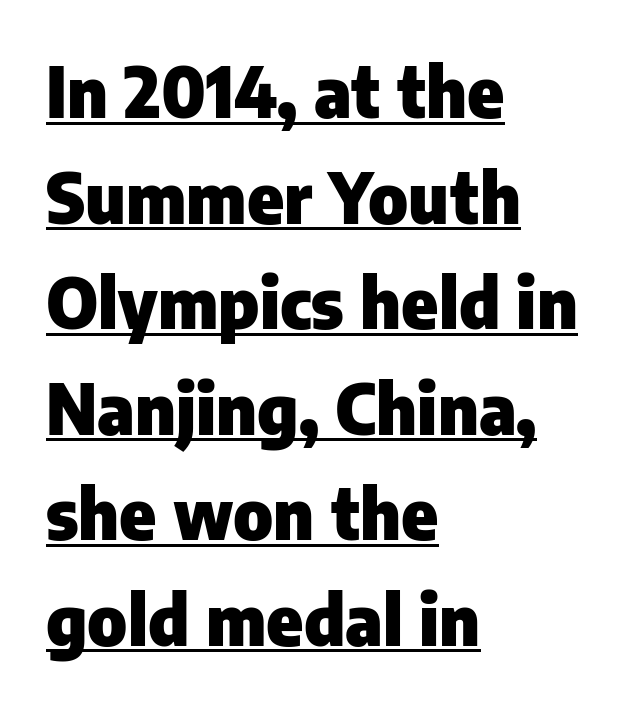
{"serif": "no", "italic": "no", "bold": "yes", "weight": "heavy", "width": "normal", "stroke_contrast": "low", "x_height": "medium", "monospaced": "no", "underline": "yes", "align": "left", "line_spacing": "normal", "line_spacing_ratio": 1.53, "letter_spacing": "normal", "letter_spacing_em": 0.0, "glyph_px": 69}
